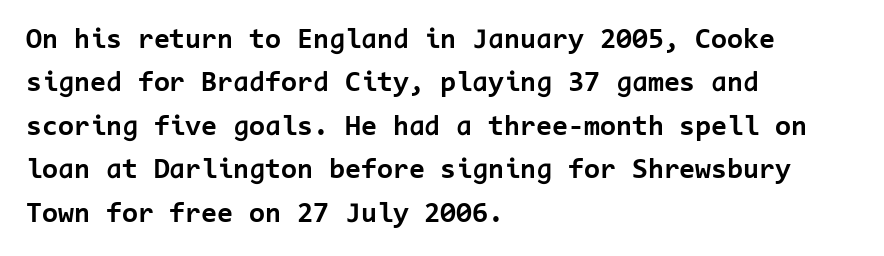
{"serif": "no", "italic": "no", "bold": "yes", "weight": "bold", "width": "normal", "stroke_contrast": "low", "x_height": "medium", "monospaced": "yes", "underline": "no", "align": "left", "line_spacing": "normal", "line_spacing_ratio": 1.5, "letter_spacing": "normal", "letter_spacing_em": 0.0, "glyph_px": 29}
